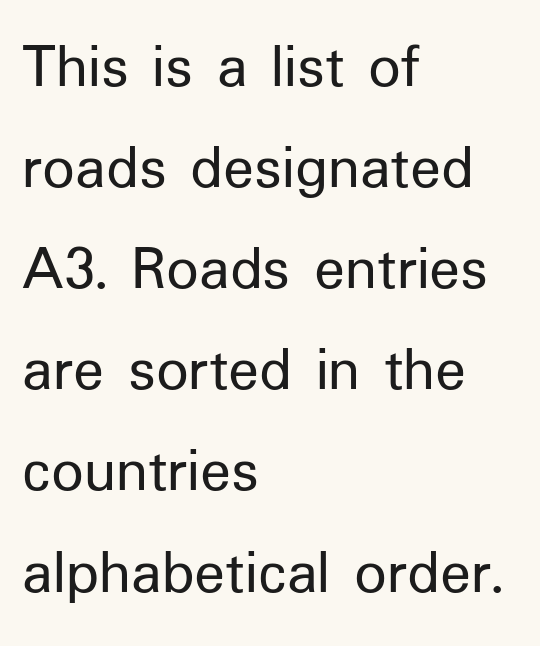
{"serif": "no", "italic": "no", "bold": "no", "weight": "regular", "width": "normal", "stroke_contrast": "low", "x_height": "medium", "monospaced": "no", "underline": "no", "align": "left", "line_spacing": "normal", "line_spacing_ratio": 1.58, "letter_spacing": "normal", "letter_spacing_em": 0.0, "glyph_px": 64}
